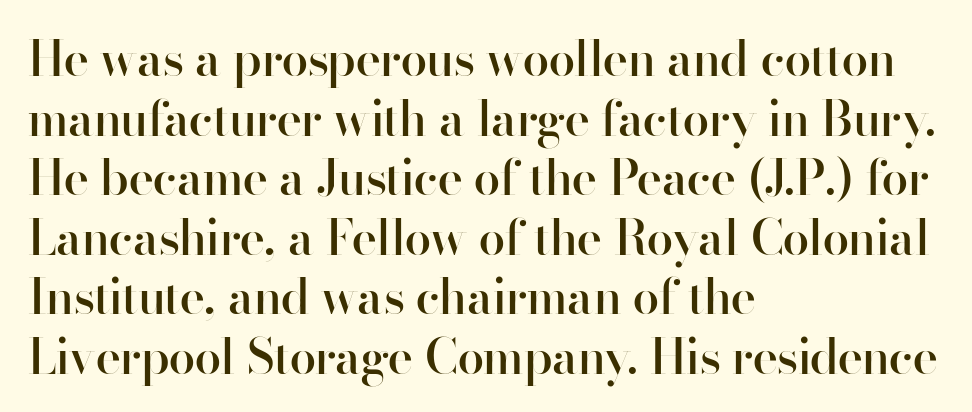
Q: Is the text bold? A: Semi-bold.
Q: Is the text italic (slanted)? A: No, it is upright.
Q: Is the typeface a serif or a sans-serif typeface? A: Sans-serif.
Q: Is the text underlined? A: No.
Q: How is the paragraph aligned? A: Left-aligned.
Q: Is the spacing between letters normal or unusually wide? A: Normal.
Q: Width (condensed, normal, or wide)? A: Normal.
Q: Stroke contrast? A: High.
Q: x-height? A: Small.
Q: Monospaced? A: No.
